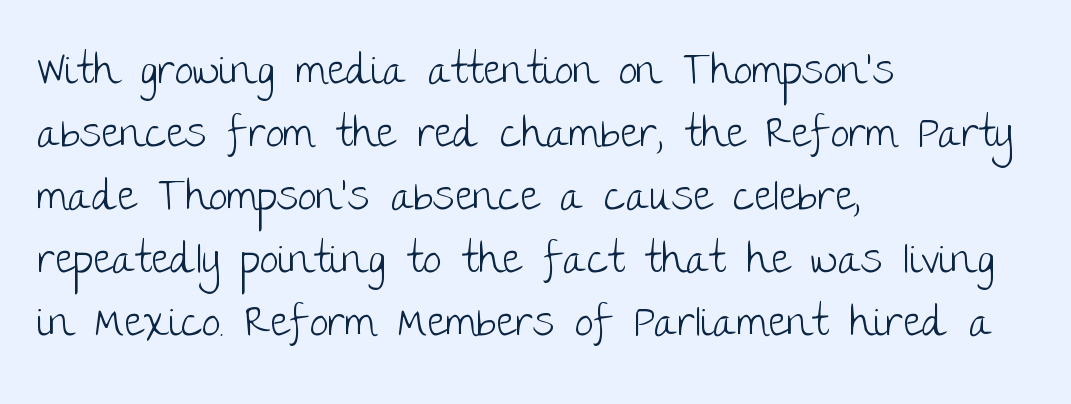
Is there much room between lines? A standard amount, neither cramped nor airy. Is this a heavy cut? Hardly; it is regular or lighter. Default kerning and tracking; the words read as compact shapes. The letters advance in unequal steps, a hallmark of proportional type. No feet cap the strokes, marking this as sans-serif type.
